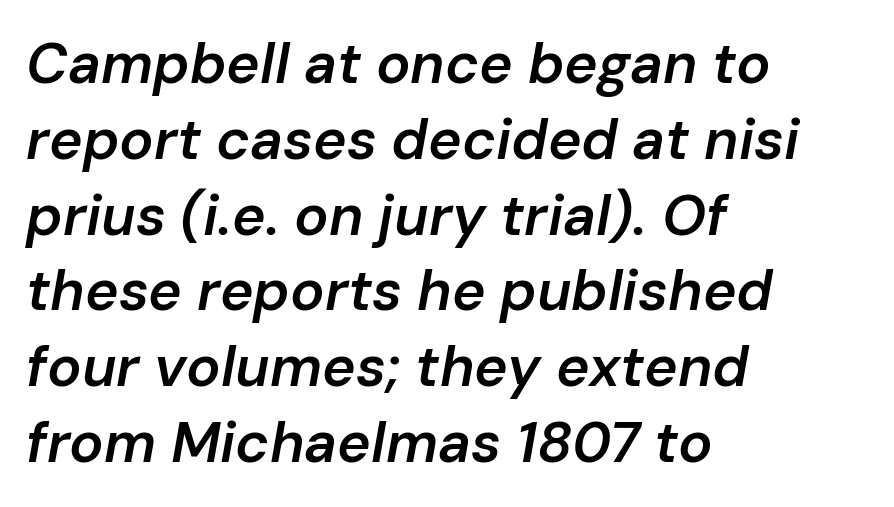
{"italic": "yes", "lean": "right", "slant_degrees": 10, "bold": "semi", "weight": "semibold", "width": "normal", "stroke_contrast": "low", "x_height": "medium", "monospaced": "no", "underline": "no", "align": "left", "line_spacing": "normal", "line_spacing_ratio": 1.33, "letter_spacing": "normal", "letter_spacing_em": 0.0, "glyph_px": 57}
